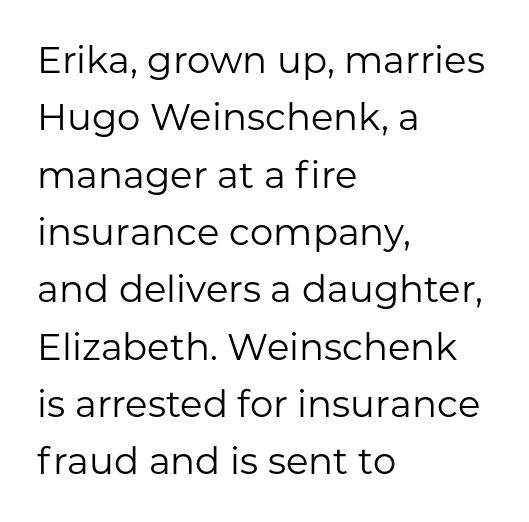
Anything drawn beneath the words? Only blank space. Each word holds together tightly as a unit, with standard inter-letter gaps. The type family on display is of the sans-serif kind. Note the varied advance widths — an 'i' is clearly narrower than an 'm'.
